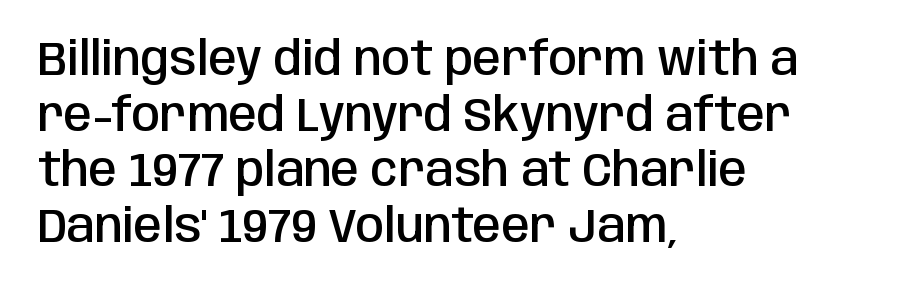
The face used here is proportionally spaced, like ordinary book or web type. The passage shown is typeset with a sans-serif family. Teacher's note: observe the even left margin — that is flush-left alignment. The passage shown is not underscored anywhere. Short note: letters normally spaced.
